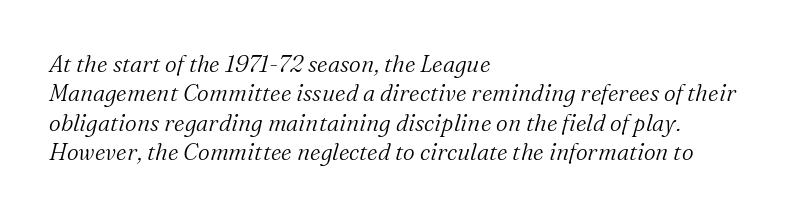
Q: Is the text bold? A: No.
Q: Is the text italic (slanted)? A: Yes, it leans right by about 16 degrees.
Q: Is the text underlined? A: No.
Q: How is the paragraph aligned? A: Left-aligned.
Q: Is the spacing between letters normal or unusually wide? A: Normal.
Q: Is the spacing between lines tight, normal or loose? A: Normal.
